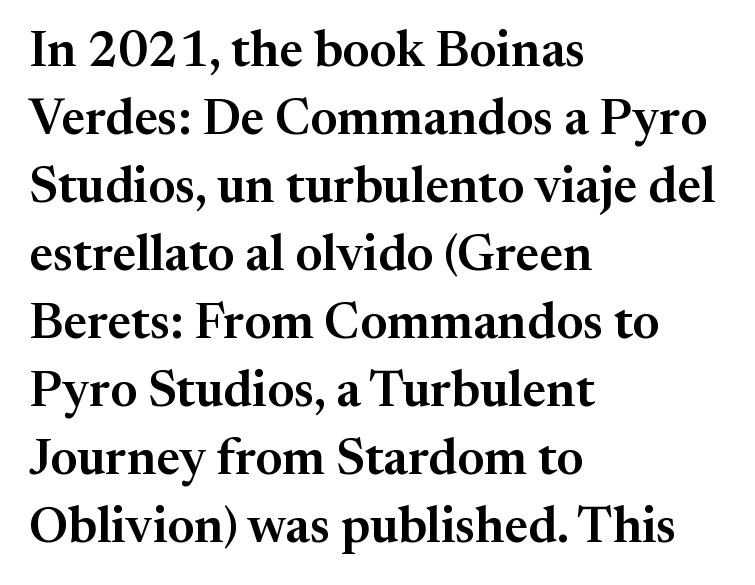
{"serif": "yes", "italic": "no", "width": "normal", "stroke_contrast": "medium", "x_height": "medium", "monospaced": "no", "underline": "no", "align": "left", "line_spacing": "normal", "line_spacing_ratio": 1.36, "letter_spacing": "normal", "letter_spacing_em": 0.0, "glyph_px": 50}
